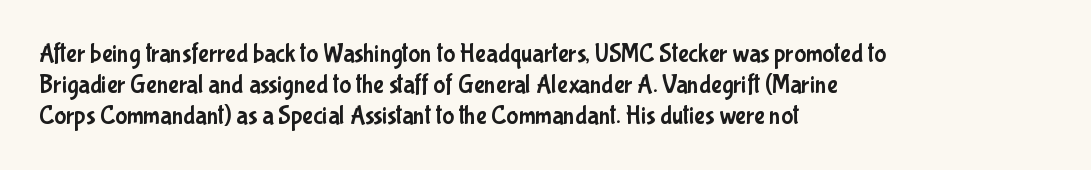
Clear beneath every line of the passage. Is the block centered? No — it sits flush against the left margin. Observe the ordinary spacing: letters are neighbours, not strangers. The letters stand upright; this is a roman face.
